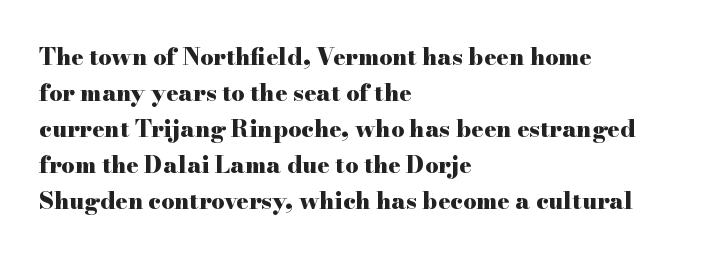
{"italic": "no", "bold": "yes", "underline": "no", "align": "left", "line_spacing": "normal", "line_spacing_ratio": 1.57, "letter_spacing": "normal", "letter_spacing_em": 0.0, "glyph_px": 23}
